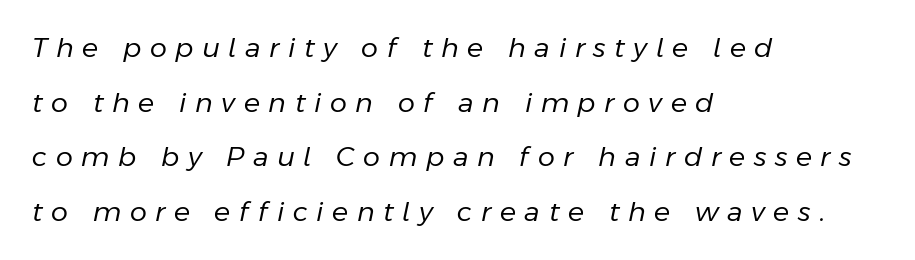
{"italic": "yes", "lean": "right", "slant_degrees": 11, "bold": "no", "underline": "no", "align": "left", "line_spacing": "loose", "line_spacing_ratio": 2.02, "letter_spacing": "wide", "letter_spacing_em": 0.32, "glyph_px": 27}
